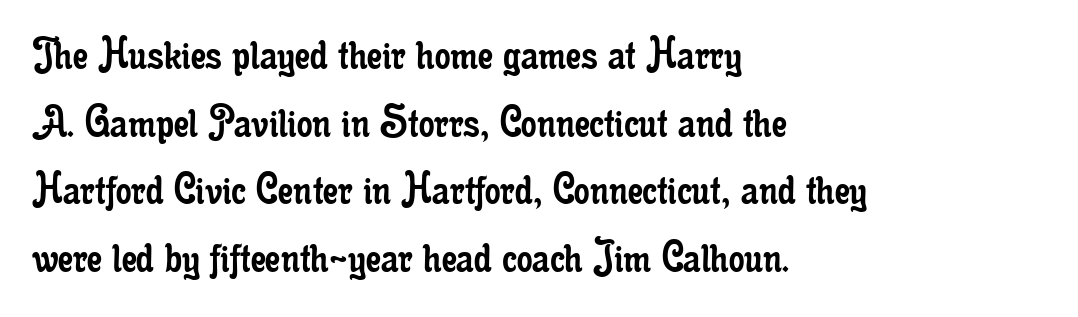
Unbolded letterforms with no extra heft. Words appear dense and cohesive because spacing is normal. Notice how the passage keeps a crisp vertical edge on the left only. A typesetter would mark this as roman, not italic. Any mark beneath the type? The region is blank. Compared with typical paragraphs, the rows here are spaced about the same.
